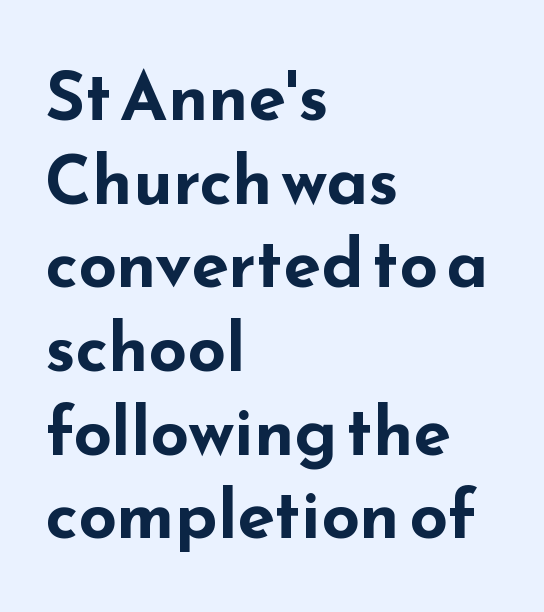
Q: Is the text bold? A: Yes.
Q: Is the text italic (slanted)? A: No, it is upright.
Q: Is the typeface a serif or a sans-serif typeface? A: Sans-serif.
Q: Is the text underlined? A: No.
Q: How is the paragraph aligned? A: Left-aligned.
Q: Is the spacing between letters normal or unusually wide? A: Normal.
Q: Width (condensed, normal, or wide)? A: Wide.
Q: Stroke contrast? A: Low.
Q: x-height? A: Small.
Q: Monospaced? A: No.
